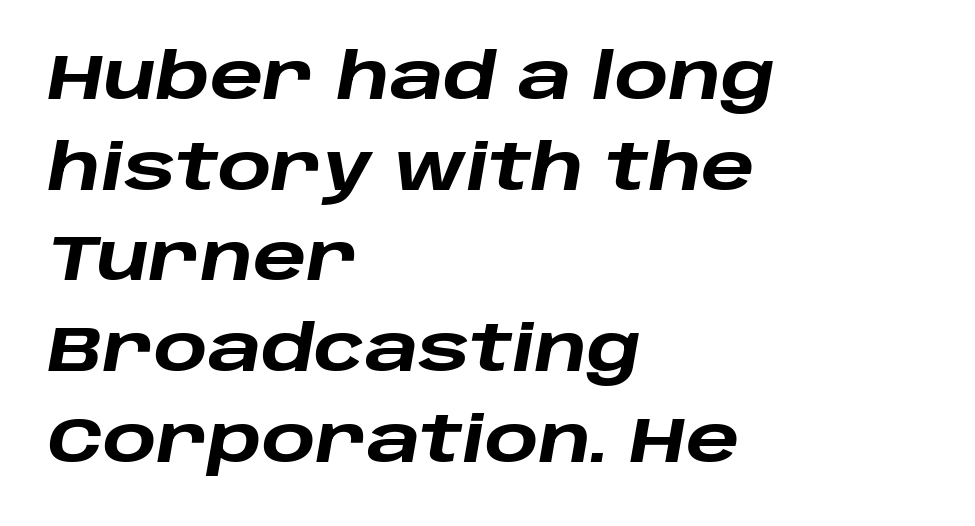
{"italic": "yes", "lean": "right", "slant_degrees": 10, "bold": "yes", "weight": "heavy", "width": "wide", "stroke_contrast": "low", "x_height": "large", "monospaced": "no", "underline": "no", "align": "left", "line_spacing": "normal", "line_spacing_ratio": 1.44, "letter_spacing": "normal", "letter_spacing_em": 0.0, "glyph_px": 63}
